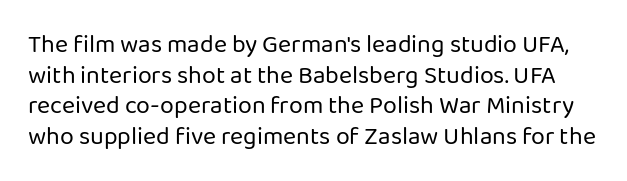
Q: Is the text bold? A: No.
Q: Is the text italic (slanted)? A: No, it is upright.
Q: Is the text underlined? A: No.
Q: Is the spacing between letters normal or unusually wide? A: Normal.
